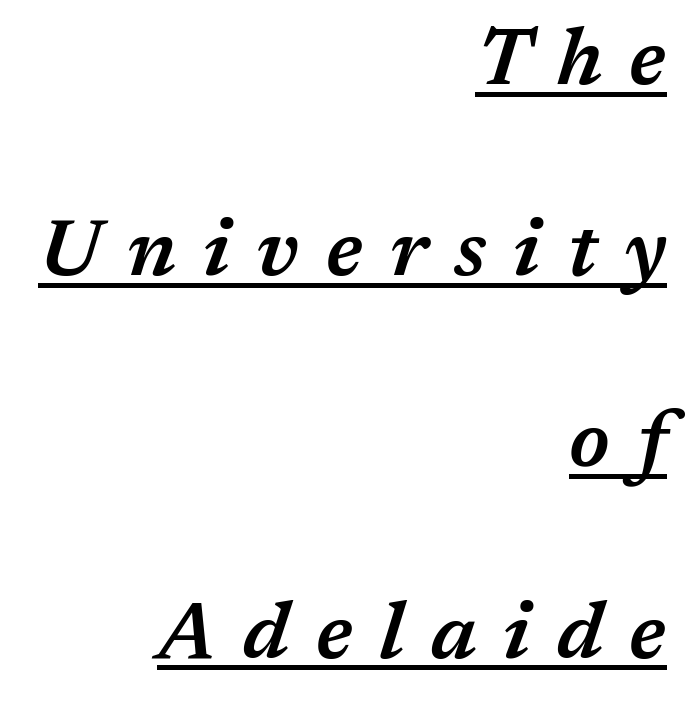
The image shows 79 px semibold type, italic (leaning right); set right-aligned, loose line spacing (2.42x), unusually wide letter spacing (+0.34 em), underlined; medium stroke contrast and a medium x-height.
